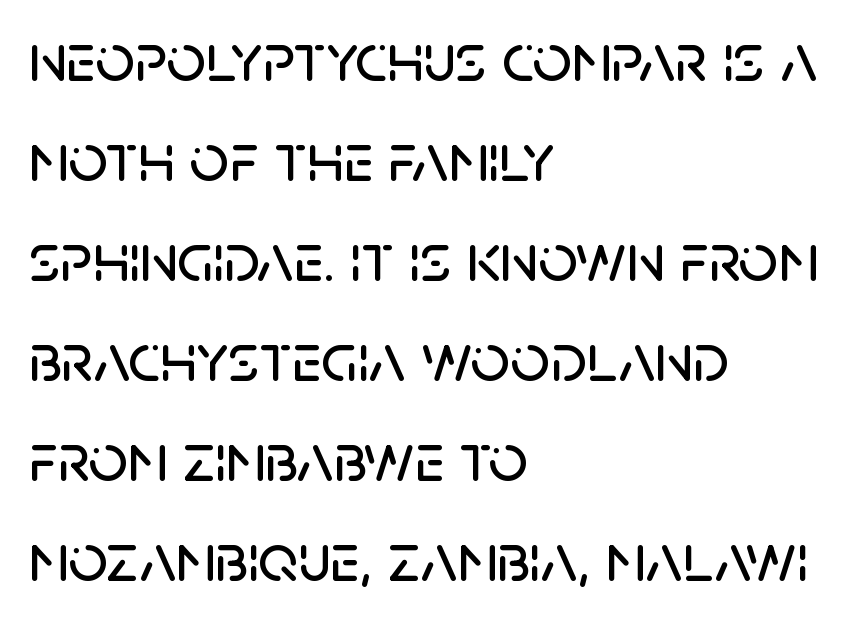
Nope, no serifs anywhere on these letters. Proportional: the letters do not fall into vertical columns. The lettering stays uniformly vertical, giving the passage a roman look. This rendering leaves character spacing at its baseline value.
